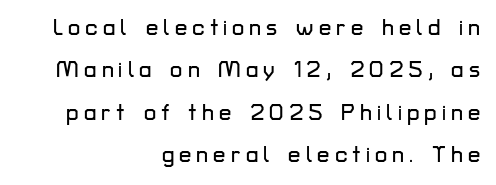
Q: Is the text italic (slanted)? A: No, it is upright.
Q: Is the text underlined? A: No.
Q: How is the paragraph aligned? A: Right-aligned.
Q: Is the spacing between letters normal or unusually wide? A: Unusually wide.
Q: Is the spacing between lines tight, normal or loose? A: Loose.
